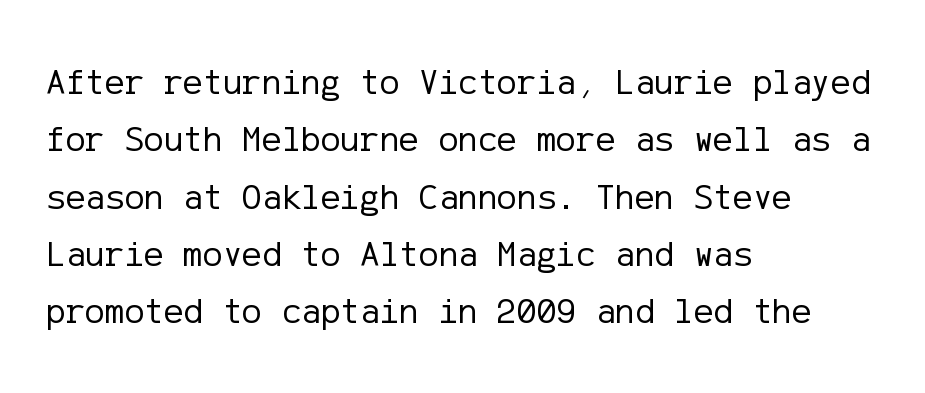
This sample uses plain, unmodified letter spacing. This is sans-serif lettering, the kind often seen on screens and signage. Letters have the restrained weight of plain body copy at most. The paragraph shown leans on its left margin.
